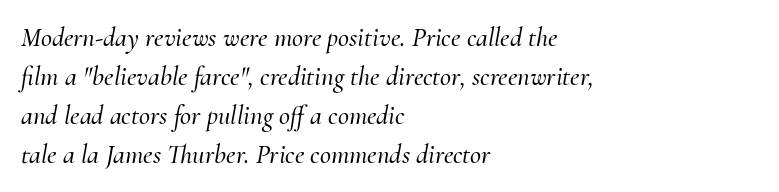
The font's italic variant was chosen for this text. The rendering anchors every line to the left-hand side. You could call the tracking neutral — neither tight nor loose. The line-height multiplier appears to be the usual default.
